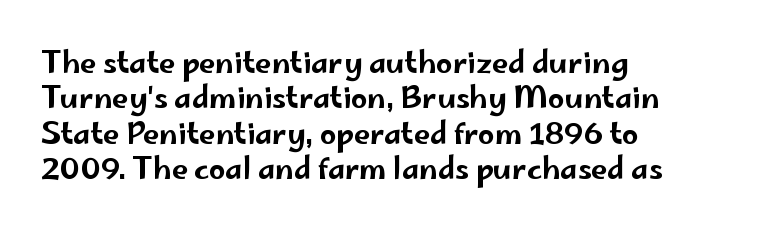
The image shows 29 px wide sans-serif type, upright; set left-aligned, line spacing 1.22x, normal letter spacing, not underlined; low stroke contrast and a small x-height.
